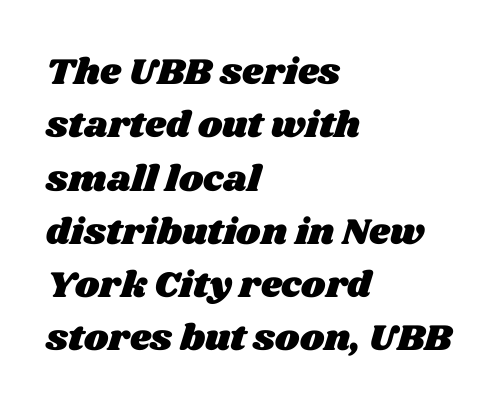
The image shows 37 px wide type; set left-aligned, normal line spacing (1.44x), normal letter spacing, not underlined; medium stroke contrast and a large x-height.
